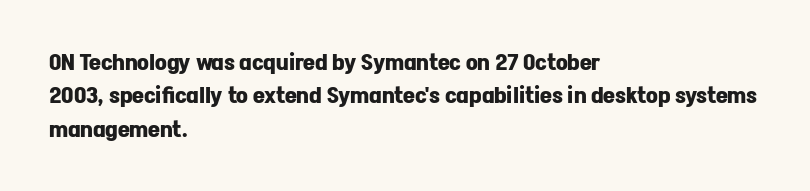
The image shows 23 px bold type, upright; set left-aligned, normal line spacing (1.45x), normal letter spacing, not underlined.
